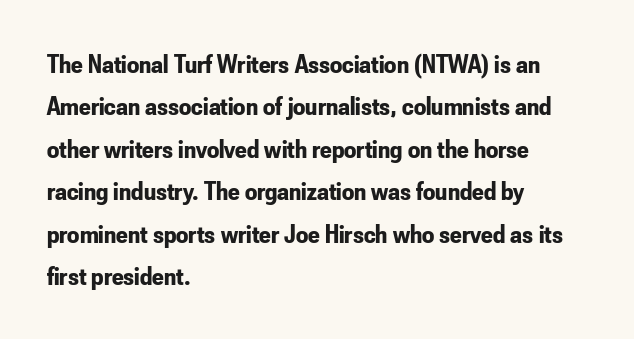
{"italic": "no", "bold": "yes", "underline": "no", "align": "left", "line_spacing": "normal", "line_spacing_ratio": 1.57, "letter_spacing": "normal", "letter_spacing_em": 0.0, "glyph_px": 27}
